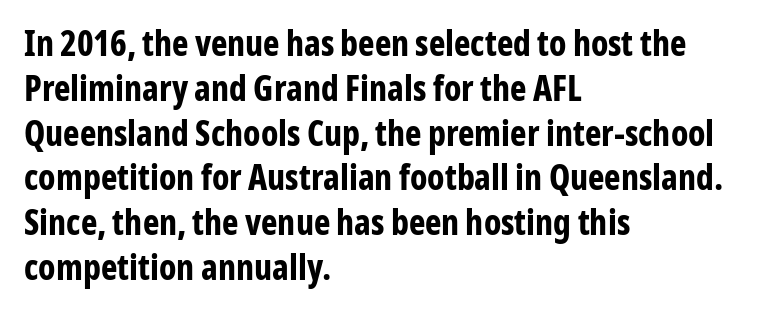
The image shows 35 px bold, condensed sans-serif type, upright; set left-aligned, normal line spacing (1.28x), normal letter spacing, not underlined; low stroke contrast and a medium x-height.
